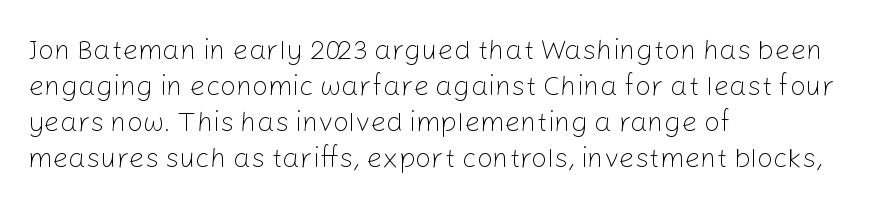
A sans-serif font was chosen for this passage. Underline: absent. Think of a printed novel: that variable character pitch is what you see here. The typography opts for an upright posture over an oblique one. One glance says typical: line gaps are just what's usual. The typeface has the unassuming heft of standard copy or less.
